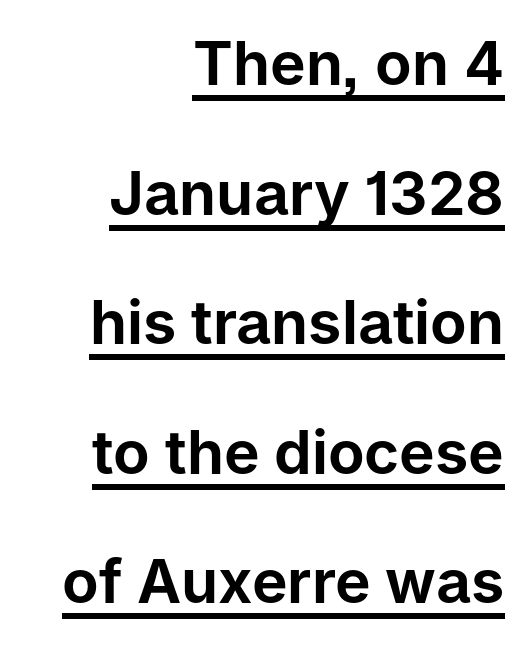
Q: Is the text italic (slanted)? A: No, it is upright.
Q: Is the typeface a serif or a sans-serif typeface? A: Sans-serif.
Q: Is the text underlined? A: Yes.
Q: How is the paragraph aligned? A: Right-aligned.
Q: Is the spacing between letters normal or unusually wide? A: Normal.
Q: Is the spacing between lines tight, normal or loose? A: Loose.
Q: Width (condensed, normal, or wide)? A: Normal.
Q: Stroke contrast? A: Low.
Q: x-height? A: Medium.
Q: Monospaced? A: No.
